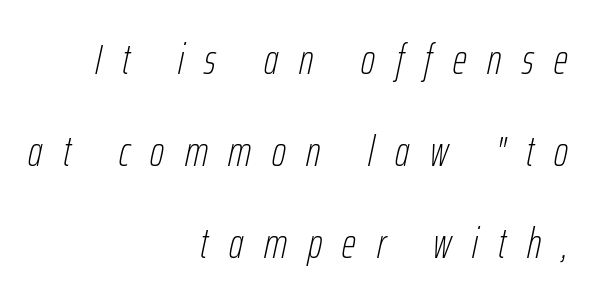
The image shows 43 px thin, condensed type, italic (leaning right); set right-aligned, loose line spacing (2.14x), unusually wide letter spacing (+0.48 em), not underlined; low stroke contrast and a medium x-height.
